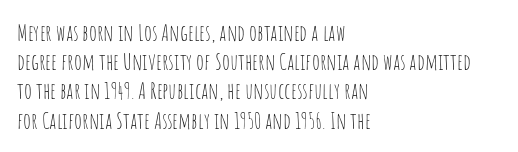
Nothing unusual about the tracking: characters are spaced as the font intends. Caption: multi-line text, flush left, ragged right. How would I describe the line gaps? Plain and ordinary. Unbolded letterforms with no extra heft.
